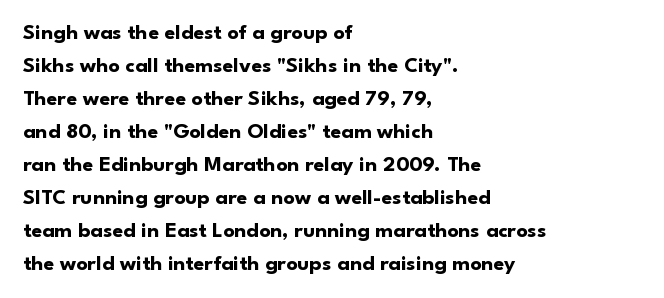
{"italic": "no", "bold": "yes", "underline": "no", "align": "left", "line_spacing": "normal", "line_spacing_ratio": 1.5, "letter_spacing": "normal", "letter_spacing_em": 0.0, "glyph_px": 22}
